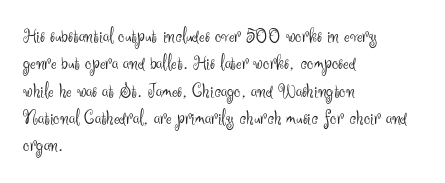
{"italic": "no", "bold": "no", "underline": "no", "align": "left", "line_spacing": "normal", "line_spacing_ratio": 1.3, "letter_spacing": "normal", "letter_spacing_em": 0.0, "glyph_px": 21}
